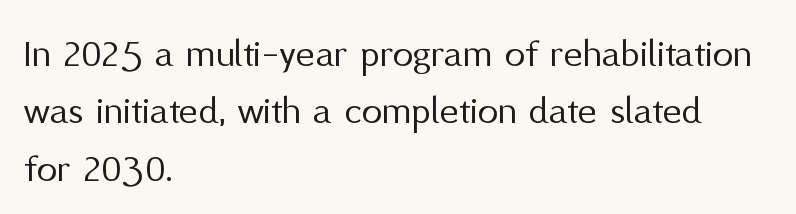
Nope, not italic — everything's standing straight. In terms of leading, this rendering sits right in the middle. This rendering features lettering with no underline. The typesetter chose a ragged-right arrangement here. In terms of letterspacing, this is plain default setting.
